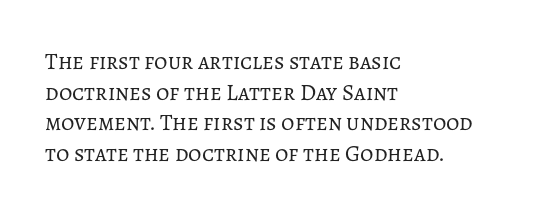
{"italic": "no", "bold": "no", "underline": "no", "align": "left", "line_spacing": "normal", "line_spacing_ratio": 1.33, "letter_spacing": "normal", "letter_spacing_em": 0.0, "glyph_px": 23}
